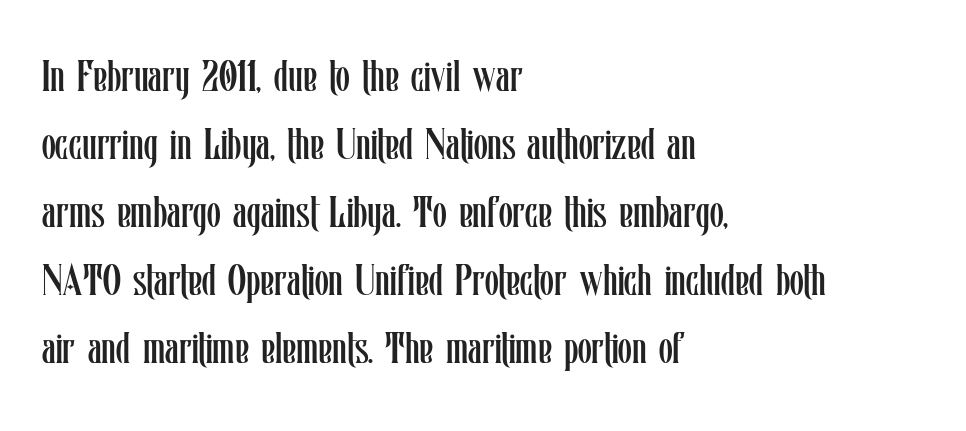
The image shows 45 px regular-weight, condensed type, upright; set left-aligned, normal line spacing (1.51x), normal letter spacing, not underlined; low stroke contrast and a medium x-height.
